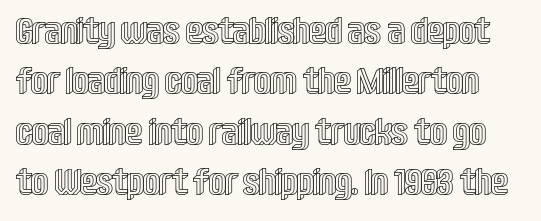
Q: Is the text italic (slanted)? A: No, it is upright.
Q: Is the text underlined? A: No.
Q: Is the spacing between letters normal or unusually wide? A: Normal.
Q: Is the spacing between lines tight, normal or loose? A: Normal.
Q: Width (condensed, normal, or wide)? A: Condensed.
Q: x-height? A: Large.
Q: Monospaced? A: No.
